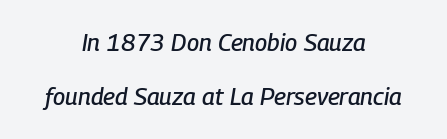
Q: Is the text italic (slanted)? A: Yes, it leans right by about 9 degrees.
Q: Is the text underlined? A: No.
Q: How is the paragraph aligned? A: Centered.
Q: Is the spacing between letters normal or unusually wide? A: Normal.
Q: Is the spacing between lines tight, normal or loose? A: Loose.
